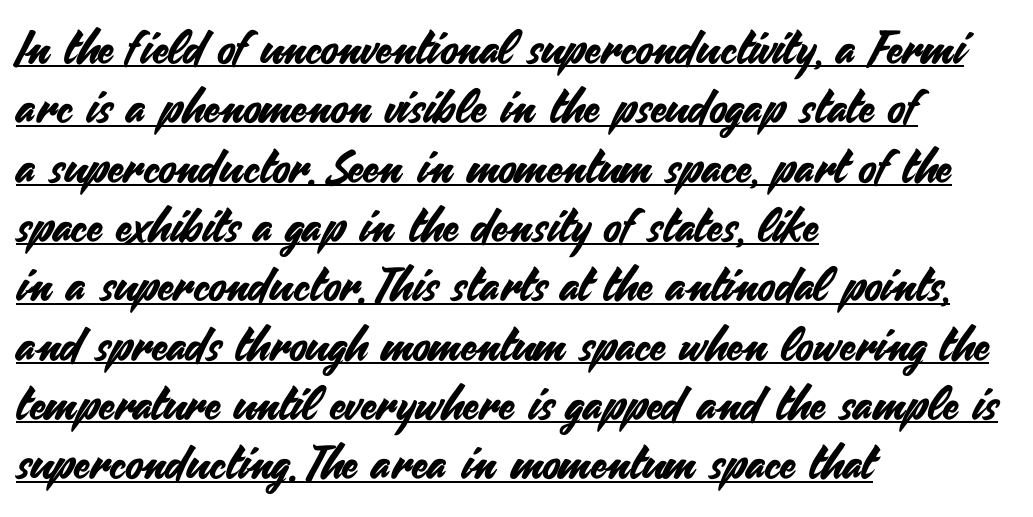
{"serif": "no", "width": "normal", "stroke_contrast": "medium", "x_height": "small", "monospaced": "no", "underline": "yes", "align": "left", "line_spacing": "normal", "line_spacing_ratio": 1.29, "letter_spacing": "normal", "letter_spacing_em": 0.0, "glyph_px": 46}
